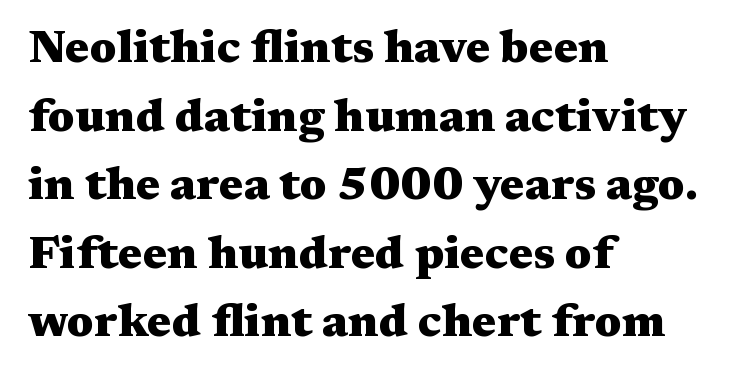
{"serif": "yes", "italic": "no", "bold": "yes", "weight": "heavy", "width": "wide", "stroke_contrast": "medium", "x_height": "medium", "monospaced": "no", "underline": "no", "align": "left", "line_spacing": "normal", "line_spacing_ratio": 1.49, "letter_spacing": "normal", "letter_spacing_em": 0.0, "glyph_px": 46}
